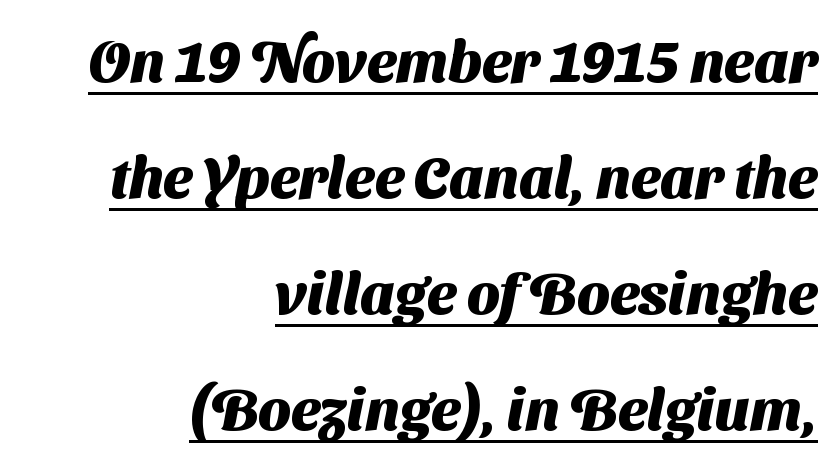
Q: Is the text bold? A: Yes.
Q: Is the typeface a serif or a sans-serif typeface? A: Sans-serif.
Q: Is the text underlined? A: Yes.
Q: How is the paragraph aligned? A: Right-aligned.
Q: Is the spacing between letters normal or unusually wide? A: Normal.
Q: Is the spacing between lines tight, normal or loose? A: Loose.
Q: Width (condensed, normal, or wide)? A: Normal.
Q: Stroke contrast? A: Medium.
Q: x-height? A: Medium.
Q: Monospaced? A: No.
